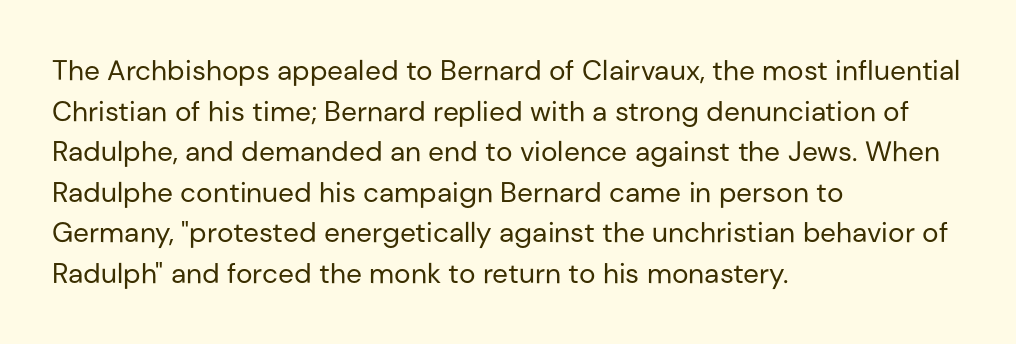
Think of a printed novel: that variable character pitch is what you see here. The strokes carry an ordinary text weight at most. Short and long lines alike share a common starting point at left. The designer went with a sans here, leaving each stem footless. The face used here is rendered with its standard letterfit. Any mark beneath the type? The region is blank.
